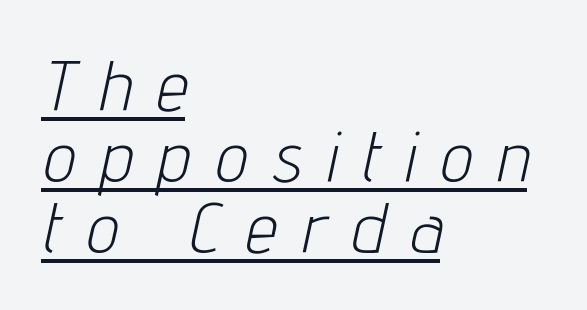
Q: Is the text bold? A: No.
Q: Is the text italic (slanted)? A: Yes, it leans right by about 12 degrees.
Q: Is the text underlined? A: Yes.
Q: How is the paragraph aligned? A: Left-aligned.
Q: Is the spacing between letters normal or unusually wide? A: Unusually wide.
Q: Is the spacing between lines tight, normal or loose? A: Tight.
Q: Width (condensed, normal, or wide)? A: Condensed.
Q: Stroke contrast? A: Low.
Q: x-height? A: Medium.
Q: Monospaced? A: No.
